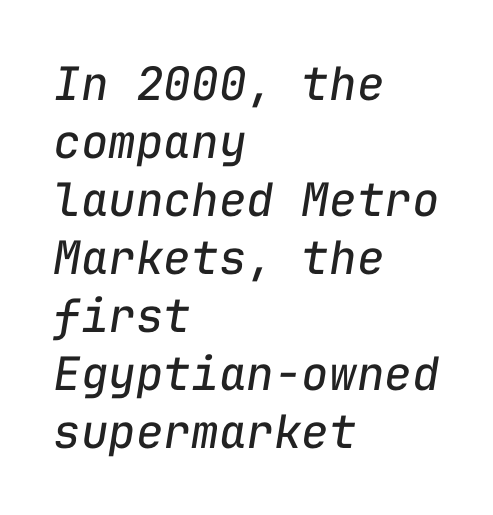
These lines sit exactly where default settings would place them. Weight: not bold — regular or lighter. You can tell it's italic because the verticals aren't actually vertical. Between one letter and the next there's only the usual sliver of space. A bare baseline throughout the passage.
